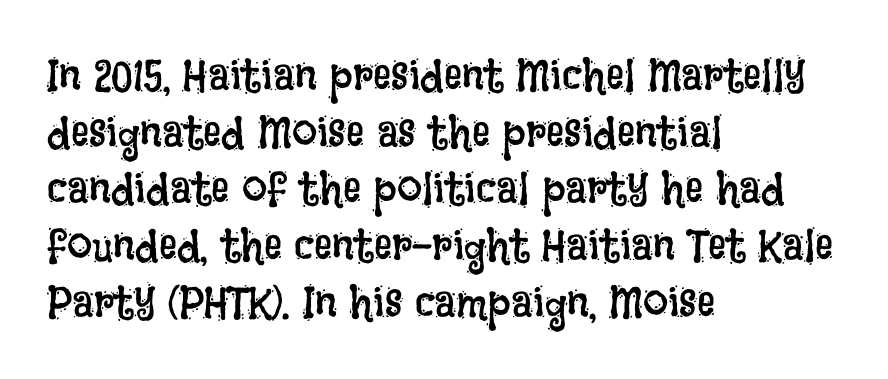
Q: Is the text bold? A: No.
Q: Is the text italic (slanted)? A: No, it is upright.
Q: Is the text underlined? A: No.
Q: How is the paragraph aligned? A: Left-aligned.
Q: Is the spacing between letters normal or unusually wide? A: Normal.
Q: Is the spacing between lines tight, normal or loose? A: Normal.
Q: Width (condensed, normal, or wide)? A: Condensed.
Q: Stroke contrast? A: Low.
Q: x-height? A: Large.
Q: Monospaced? A: No.
